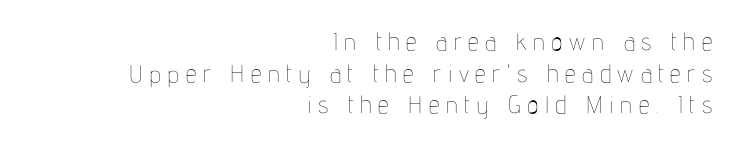
The image shows 24 px text type, upright; set right-aligned, normal line spacing (1.32x), unusually wide letter spacing (+0.27 em), not underlined.
